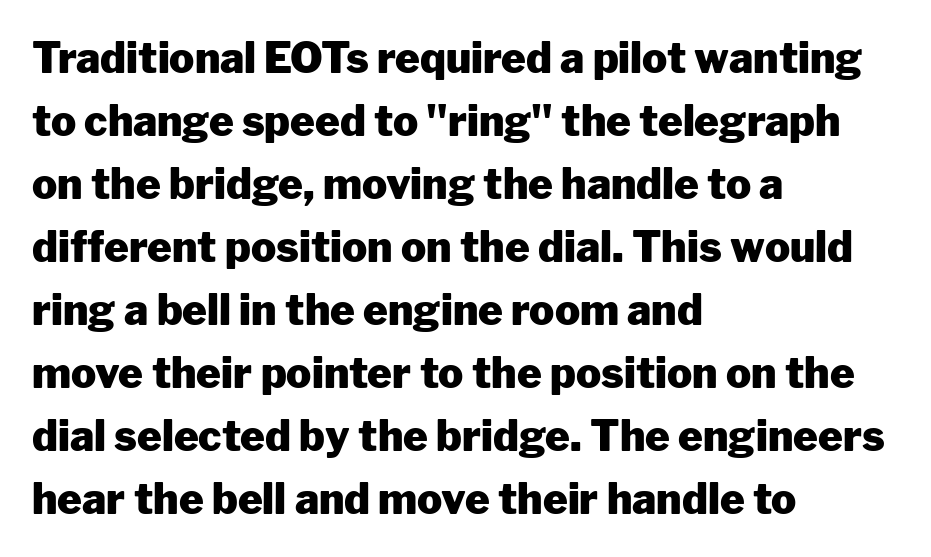
The specimen reads as upright at a glance. In terms of letterform style, serifs are entirely absent. The space between consecutive lines is moderate. In CSS terms this would be text-align: left. Has an underline been added? It has not.
